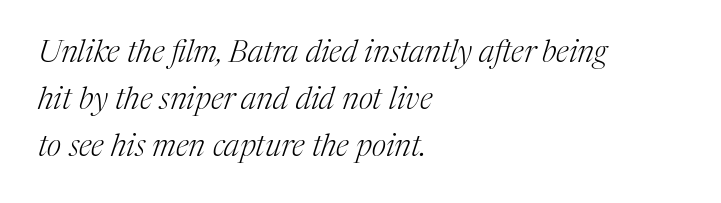
The image shows 31 px light serif type, italic (leaning right); set left-aligned, normal line spacing (1.52x), normal letter spacing, not underlined; medium stroke contrast and a medium x-height.
